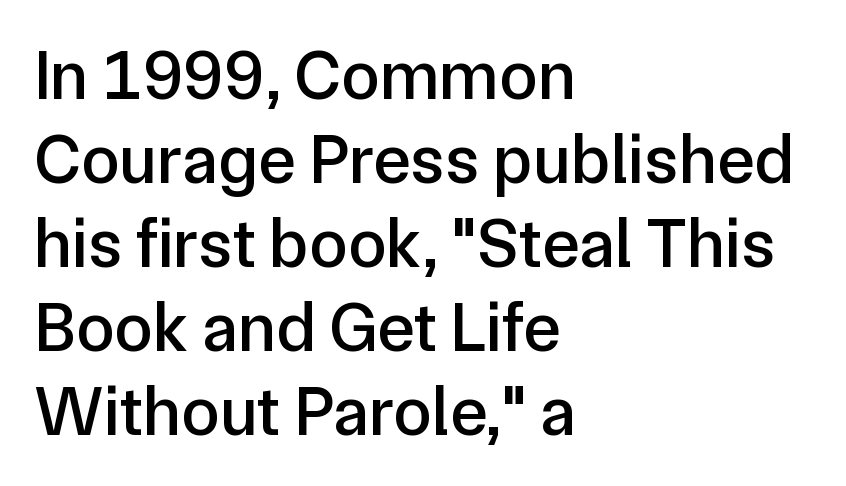
The image shows 70 px sans-serif type, upright; set left-aligned, line spacing 1.2x, normal letter spacing, not underlined; low stroke contrast and a medium x-height.
